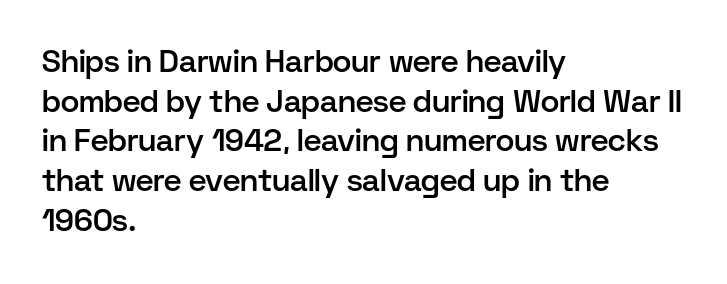
{"serif": "no", "italic": "no", "bold": "semi", "weight": "semibold", "width": "normal", "stroke_contrast": "low", "x_height": "medium", "monospaced": "no", "underline": "no", "align": "left", "line_spacing": "normal", "line_spacing_ratio": 1.28, "letter_spacing": "normal", "letter_spacing_em": 0.0, "glyph_px": 31}
